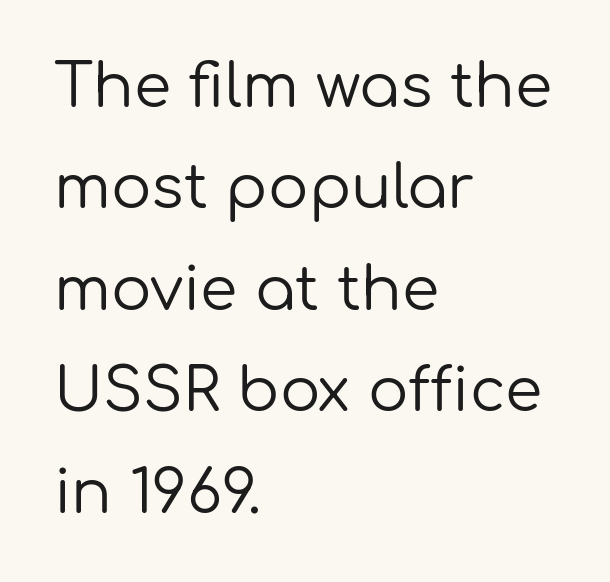
The image shows 60 px regular-weight sans-serif type, upright; set left-aligned, normal line spacing (1.69x), normal letter spacing, not underlined; low stroke contrast and a medium x-height.
